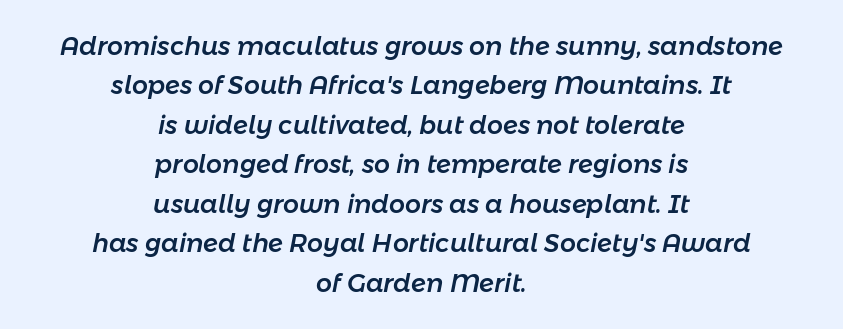
Q: Is the text italic (slanted)? A: Yes, it leans right by about 11 degrees.
Q: Is the text underlined? A: No.
Q: How is the paragraph aligned? A: Centered.
Q: Is the spacing between letters normal or unusually wide? A: Normal.
Q: Is the spacing between lines tight, normal or loose? A: Normal.
